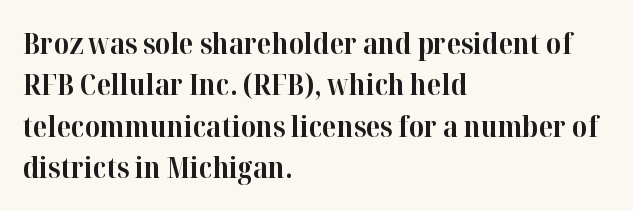
{"serif": "yes", "italic": "no", "bold": "yes", "weight": "bold", "width": "normal", "stroke_contrast": "high", "x_height": "medium", "monospaced": "no", "underline": "no", "align": "left", "line_spacing": "normal", "line_spacing_ratio": 1.43, "letter_spacing": "normal", "letter_spacing_em": 0.0, "glyph_px": 29}
